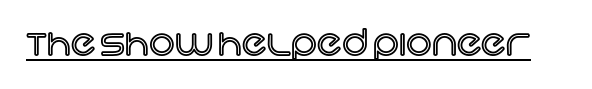
{"italic": "no", "width": "normal", "x_height": "large", "monospaced": "no", "underline": "yes", "letter_spacing": "normal", "letter_spacing_em": 0.0, "glyph_px": 36}
